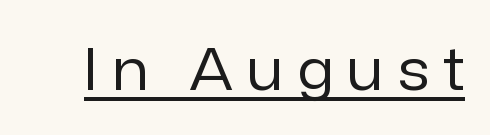
The specimen reads as upright at a glance. The face used here appears with an underline applied. Looks like regular typesetting: each glyph gets only the width it needs. On a weight scale, this lands at 450 or below. The type family on display is of the sans-serif kind.
